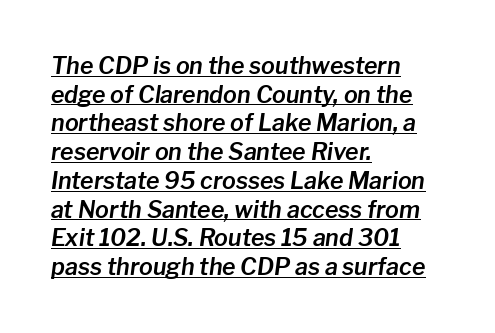
Characters follow at the spacing the type designer built in. The whole block is typeset with a tilt. In terms of leading, this rendering sits right in the middle. Casual observation: everything's shoved over to the left.
